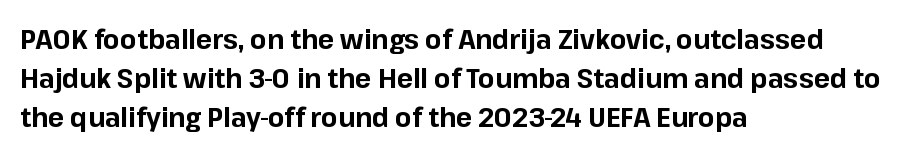
The image shows 27 px bold type, upright; set left-aligned, normal line spacing (1.45x), normal letter spacing, not underlined.
